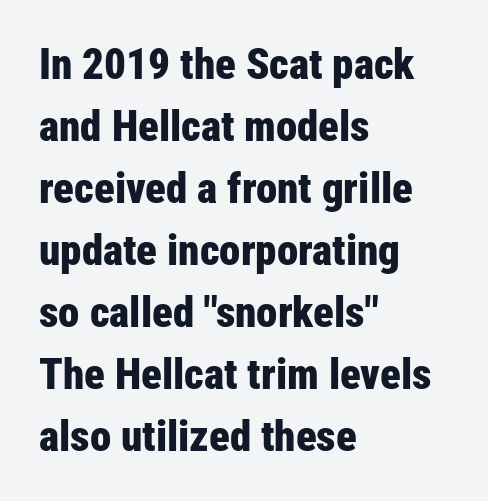
Is this a fixed-width face? No — the glyphs have proportional, varying widths. Notice how the passage keeps a crisp vertical edge on the left only. The lettering holds an erect, upright posture throughout. These words are printed bold, with thick strokes throughout.
